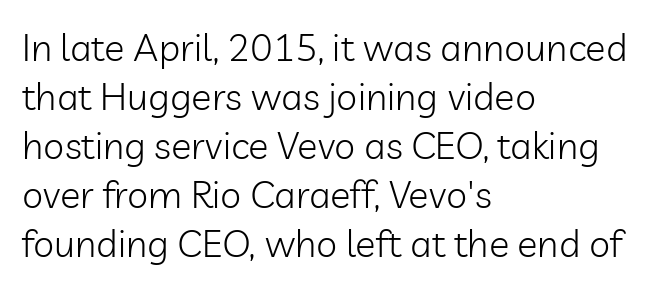
The image shows 38 px light sans-serif type, upright; set left-aligned, normal line spacing (1.29x), normal letter spacing, not underlined; low stroke contrast and a medium x-height.
